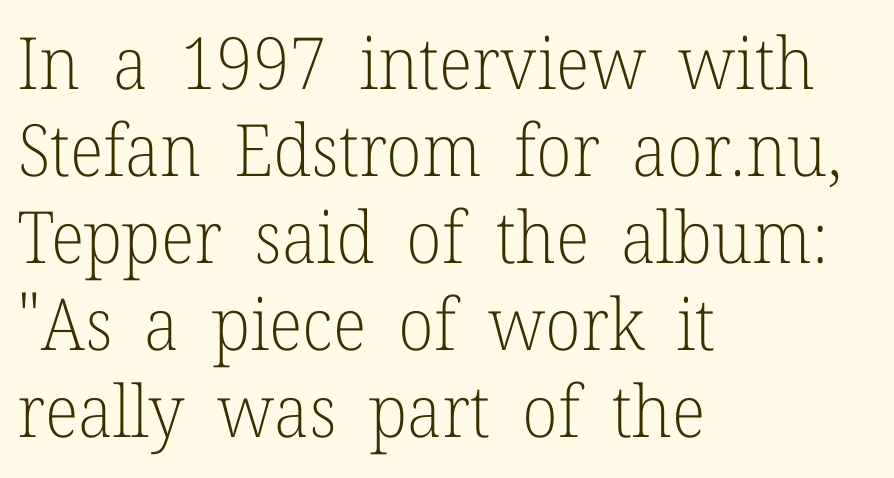
Q: Is the text bold? A: No.
Q: Is the text italic (slanted)? A: No, it is upright.
Q: Is the typeface a serif or a sans-serif typeface? A: Serif.
Q: Is the text underlined? A: No.
Q: How is the paragraph aligned? A: Left-aligned.
Q: Is the spacing between letters normal or unusually wide? A: Normal.
Q: Width (condensed, normal, or wide)? A: Normal.
Q: Stroke contrast? A: Low.
Q: x-height? A: Medium.
Q: Monospaced? A: No.
